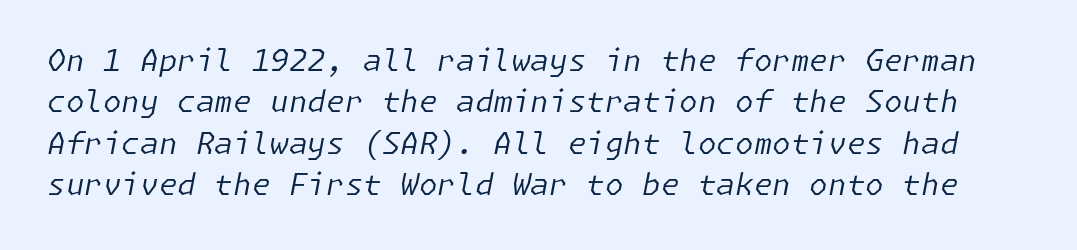
Q: Is the text bold? A: No.
Q: Is the text italic (slanted)? A: Yes, it leans right by about 11 degrees.
Q: Is the text underlined? A: No.
Q: Is the spacing between letters normal or unusually wide? A: Normal.
Q: Is the spacing between lines tight, normal or loose? A: Normal.
Q: Width (condensed, normal, or wide)? A: Normal.
Q: Stroke contrast? A: Low.
Q: x-height? A: Medium.
